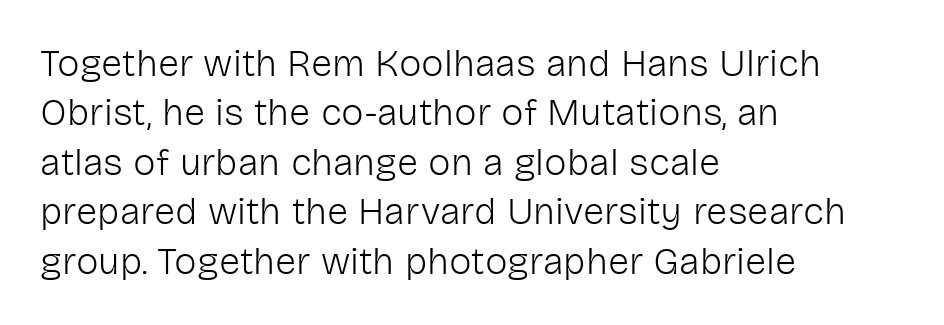
{"serif": "no", "italic": "no", "bold": "no", "weight": "light", "width": "normal", "stroke_contrast": "low", "x_height": "medium", "monospaced": "no", "underline": "no", "align": "left", "line_spacing": "normal", "line_spacing_ratio": 1.3, "letter_spacing": "normal", "letter_spacing_em": 0.0, "glyph_px": 38}
